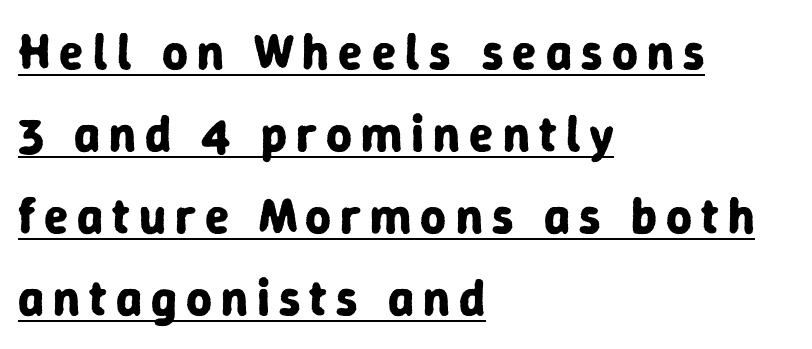
The image shows 50 px bold sans-serif type, upright; set left-aligned, normal line spacing (1.64x), underlined; low stroke contrast and a medium x-height.
